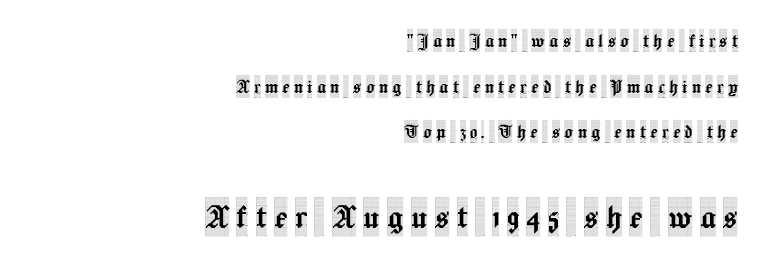
{"serif": "yes", "italic": "no", "width": "condensed", "x_height": "large", "monospaced": "no", "underline": "no", "align": "right", "line_spacing": "loose", "line_spacing_ratio": 2.07, "larger_block": "second", "size_ratio": 1.77, "glyph_px": 39}
